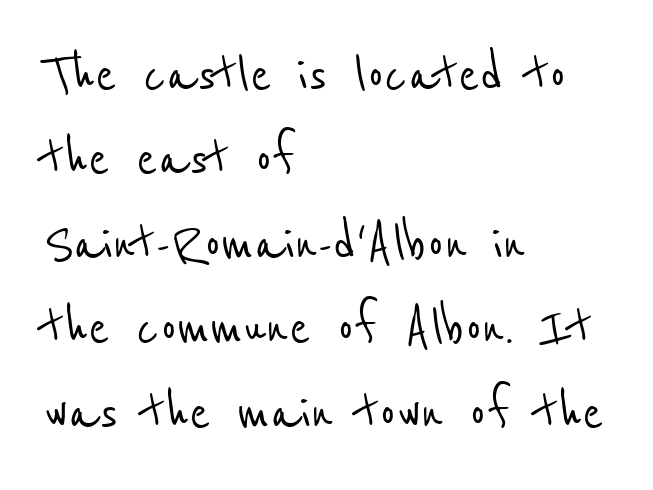
You could not count columns in this text — the font is proportionally spaced. Teacher's note: observe the even left margin — that is flush-left alignment. This block has exactly the height ordinary leading produces. Honestly, there is no underline to notice here at all. The letters carry no serifs — their stems end cleanly without finishing strokes.
